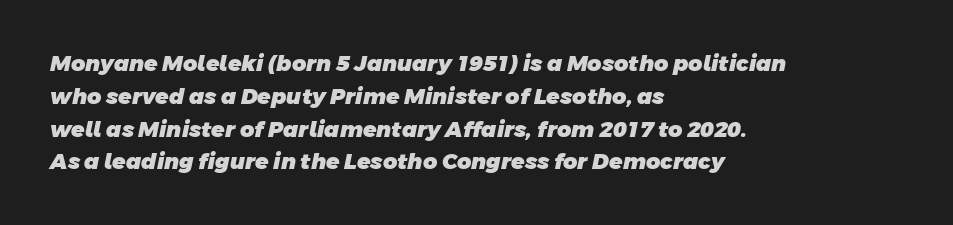
The image shows 22 px bold type; set left-aligned, normal line spacing (1.49x), normal letter spacing, not underlined.
